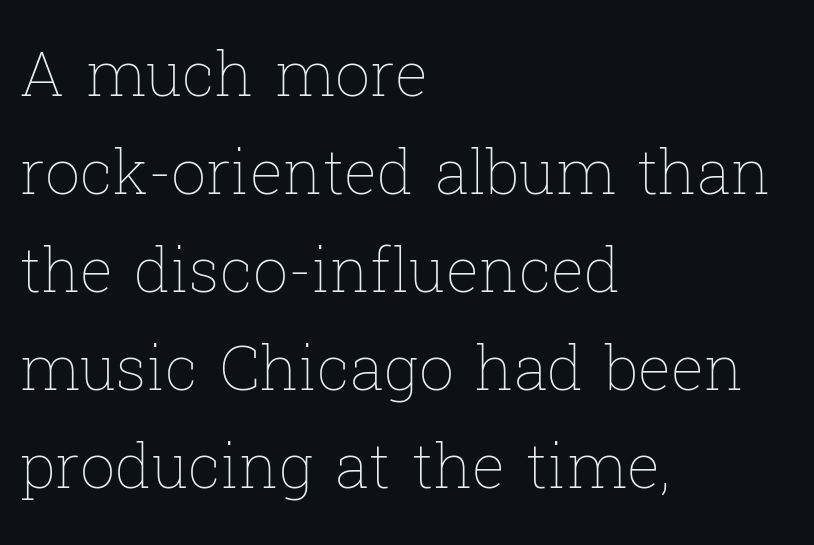
{"italic": "no", "bold": "no", "weight": "thin", "width": "normal", "stroke_contrast": "low", "x_height": "medium", "monospaced": "no", "underline": "no", "align": "left", "line_spacing": "normal", "line_spacing_ratio": 1.58, "letter_spacing": "normal", "letter_spacing_em": 0.0, "glyph_px": 62}
